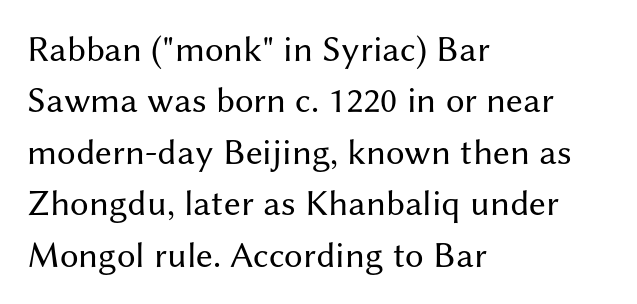
{"serif": "no", "italic": "no", "bold": "no", "weight": "regular", "width": "normal", "stroke_contrast": "medium", "x_height": "medium", "monospaced": "no", "underline": "no", "align": "left", "line_spacing": "normal", "line_spacing_ratio": 1.39, "letter_spacing": "normal", "letter_spacing_em": 0.0, "glyph_px": 37}
